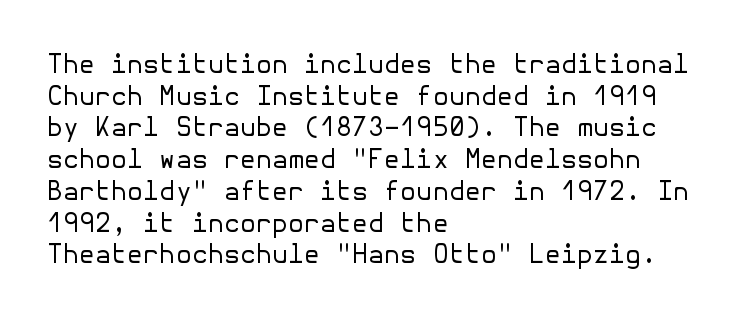
Q: Is the text bold? A: No.
Q: Is the text italic (slanted)? A: No, it is upright.
Q: Is the text underlined? A: No.
Q: How is the paragraph aligned? A: Left-aligned.
Q: Is the spacing between letters normal or unusually wide? A: Normal.
